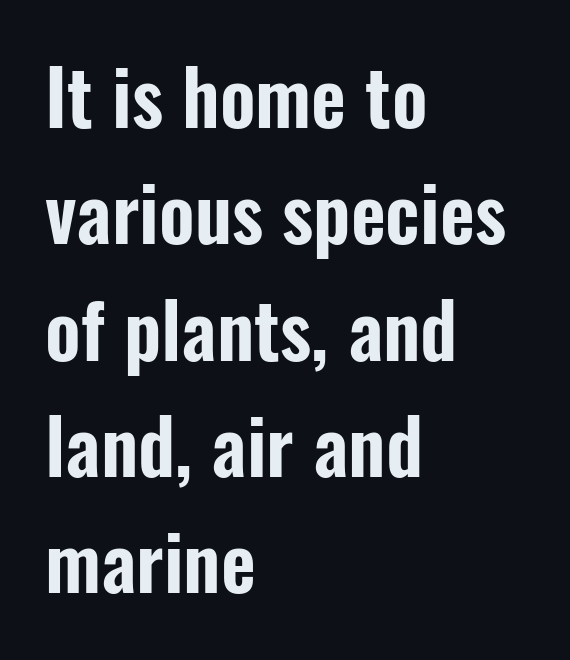
Type without underlining. The rendering uses a moderate line-height, typical for paragraphs. This is sans-serif lettering, the kind often seen on screens and signage. This sample has the flowing, uneven cadence of proportional lettering. This is roman type, the default non-slanted kind.
